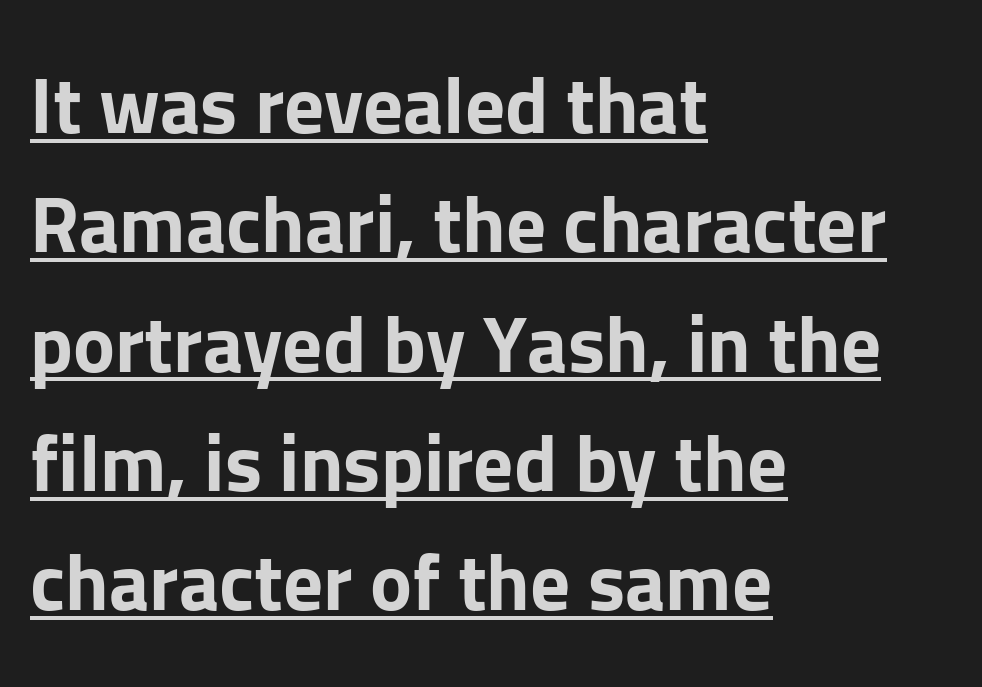
The image shows 79 px bold sans-serif type, upright; set left-aligned, normal line spacing (1.51x), normal letter spacing, underlined; low stroke contrast and a medium x-height.
